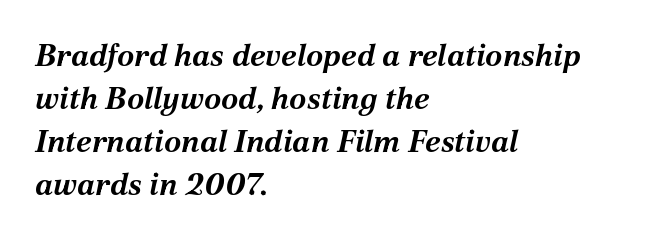
The image shows 31 px bold type, italic (leaning right); set left-aligned, normal line spacing (1.39x), normal letter spacing, not underlined; medium stroke contrast and a medium x-height.
